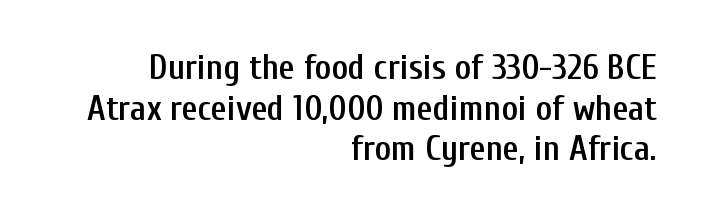
{"serif": "no", "italic": "no", "bold": "semi", "weight": "semibold", "width": "condensed", "stroke_contrast": "low", "x_height": "medium", "monospaced": "no", "underline": "no", "align": "right", "line_spacing_ratio": 1.16, "letter_spacing": "normal", "letter_spacing_em": 0.0, "glyph_px": 35}
